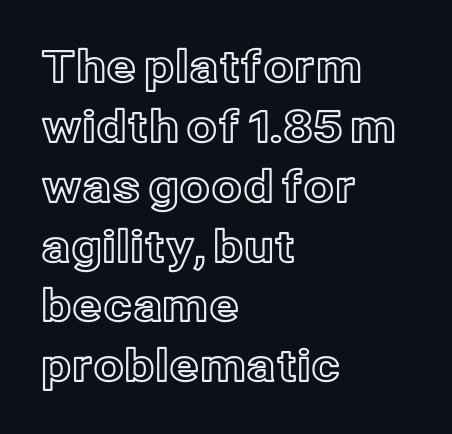
No italicization has been applied; the sample stays upright. The lines sit at an ordinary, default distance from one another. Descenders hang freely into open space. The rendering anchors every line to the left-hand side. Here the designer chose a conventional face with non-uniform glyph widths.
